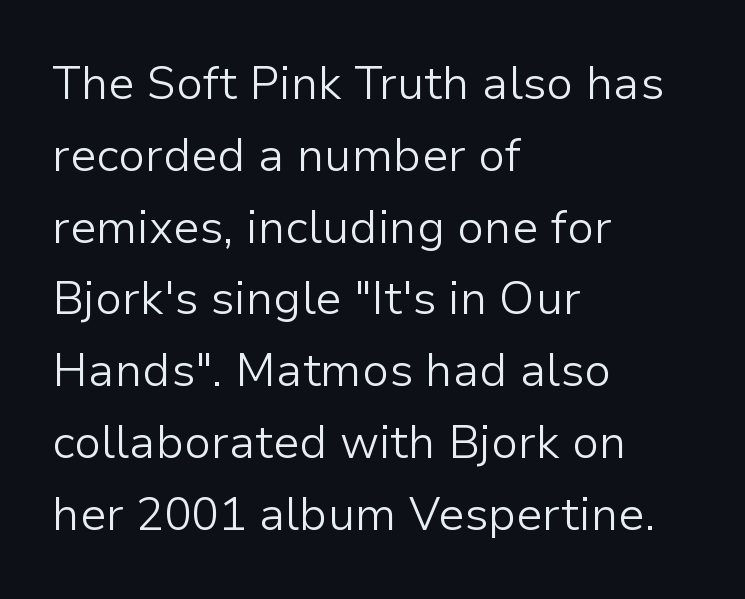
{"serif": "no", "italic": "no", "bold": "no", "weight": "light", "width": "normal", "stroke_contrast": "low", "x_height": "medium", "monospaced": "no", "underline": "no", "align": "left", "line_spacing": "normal", "line_spacing_ratio": 1.56, "letter_spacing": "normal", "letter_spacing_em": 0.0, "glyph_px": 46}
